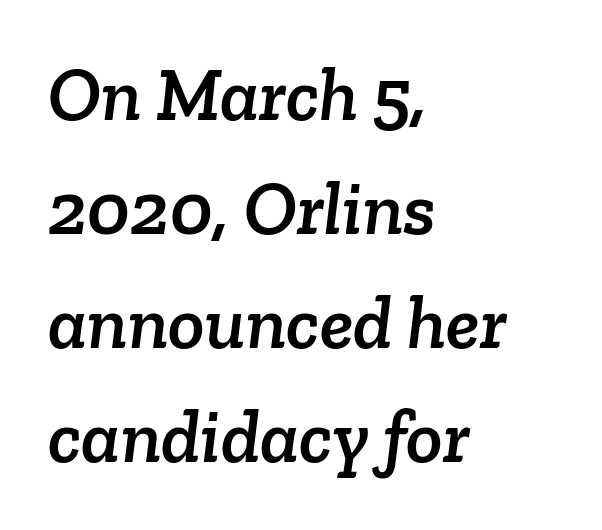
{"serif": "yes", "width": "normal", "stroke_contrast": "low", "x_height": "medium", "monospaced": "no", "underline": "no", "align": "left", "line_spacing": "normal", "line_spacing_ratio": 1.5, "letter_spacing": "normal", "letter_spacing_em": 0.0, "glyph_px": 76}
